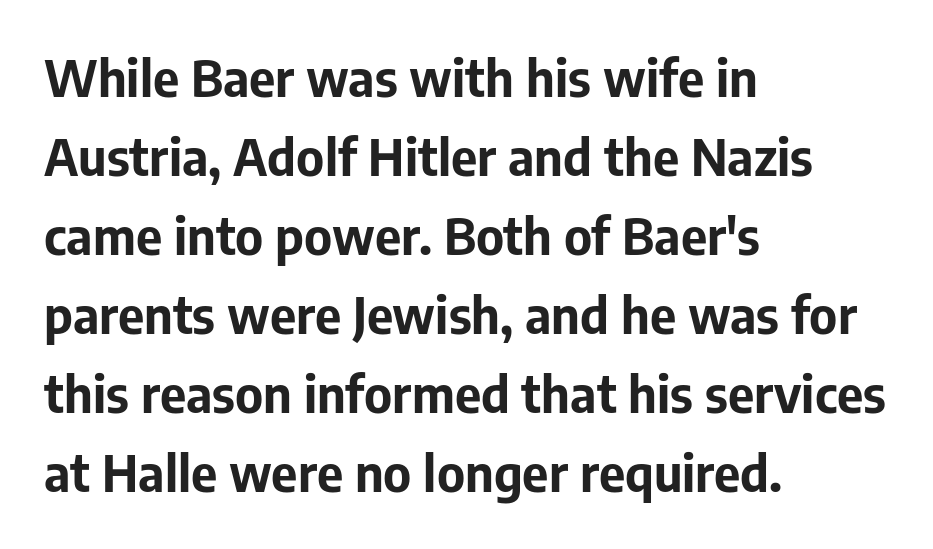
The space directly below the letters is spotless. A sans-serif font was chosen for this passage. Character widths vary here, with narrow letters taking less room than wide ones. Students, observe: this is what conventionally led text looks like. Ordinary non-slanted type is in use.
